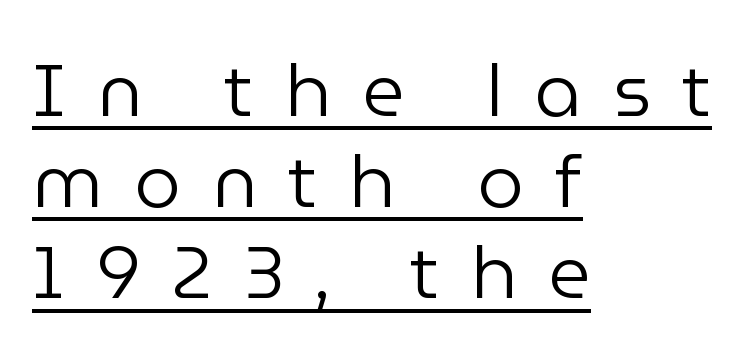
Q: Is the text bold? A: No.
Q: Is the text italic (slanted)? A: No, it is upright.
Q: Is the typeface a serif or a sans-serif typeface? A: Sans-serif.
Q: Is the text underlined? A: Yes.
Q: How is the paragraph aligned? A: Left-aligned.
Q: Is the spacing between letters normal or unusually wide? A: Unusually wide.
Q: Is the spacing between lines tight, normal or loose? A: Normal.
Q: Width (condensed, normal, or wide)? A: Normal.
Q: Stroke contrast? A: Low.
Q: x-height? A: Medium.
Q: Monospaced? A: No.
